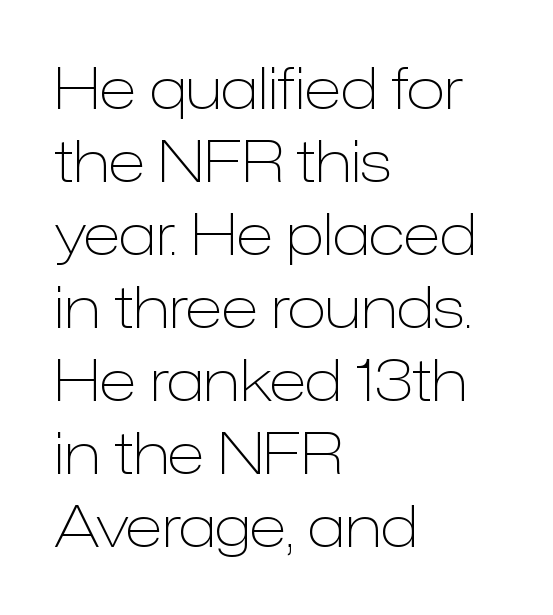
{"serif": "no", "italic": "no", "bold": "no", "weight": "light", "width": "normal", "stroke_contrast": "low", "x_height": "medium", "monospaced": "no", "underline": "no", "align": "left", "line_spacing": "normal", "line_spacing_ratio": 1.28, "letter_spacing": "normal", "letter_spacing_em": 0.0, "glyph_px": 57}
